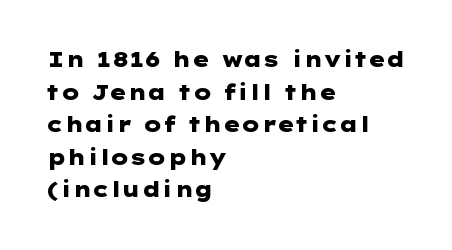
The rendering anchors every line to the left-hand side. In terms of posture, this sample is upright. This sample uses plain, unmodified letter spacing. The gap between lines stays unmarked.
